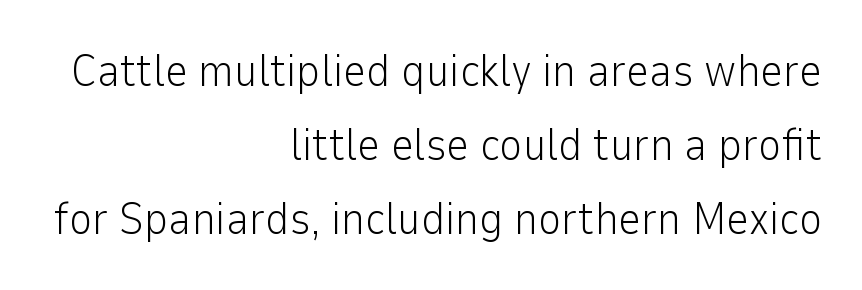
Q: Is the text bold? A: No.
Q: Is the text italic (slanted)? A: No, it is upright.
Q: Is the typeface a serif or a sans-serif typeface? A: Sans-serif.
Q: Is the text underlined? A: No.
Q: How is the paragraph aligned? A: Right-aligned.
Q: Is the spacing between letters normal or unusually wide? A: Normal.
Q: Is the spacing between lines tight, normal or loose? A: Normal.
Q: Width (condensed, normal, or wide)? A: Normal.
Q: Stroke contrast? A: Low.
Q: x-height? A: Medium.
Q: Monospaced? A: No.
